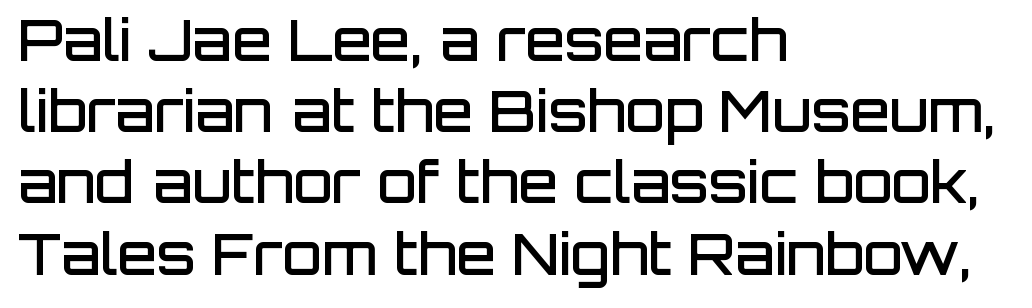
The image shows 57 px semibold sans-serif type, upright; set left-aligned, normal line spacing (1.25x), normal letter spacing, not underlined; low stroke contrast and a large x-height.
